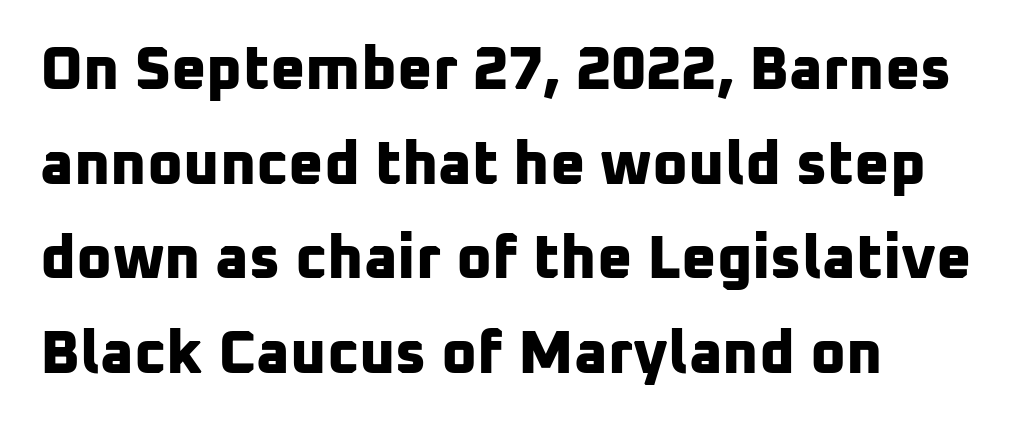
Q: Is the text bold? A: Yes.
Q: Is the typeface a serif or a sans-serif typeface? A: Sans-serif.
Q: Is the text underlined? A: No.
Q: How is the paragraph aligned? A: Left-aligned.
Q: Is the spacing between letters normal or unusually wide? A: Normal.
Q: Is the spacing between lines tight, normal or loose? A: Normal.
Q: Width (condensed, normal, or wide)? A: Normal.
Q: Stroke contrast? A: Low.
Q: x-height? A: Medium.
Q: Monospaced? A: No.
